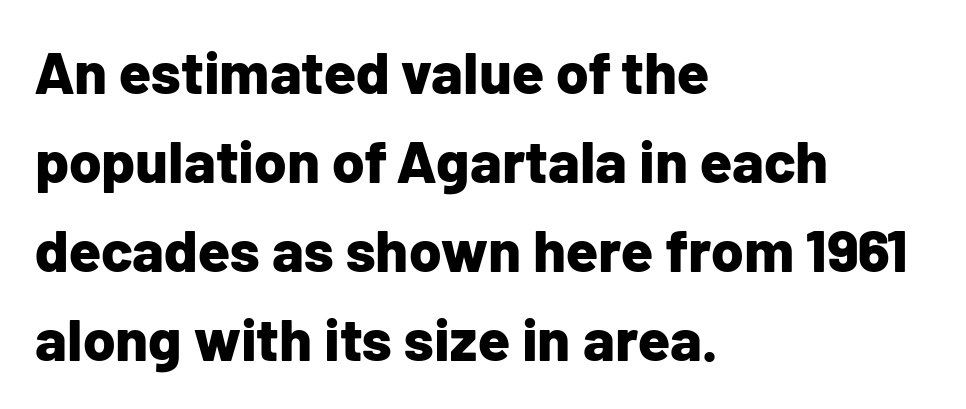
The gap between lines stays unmarked. The characters look thick and weighty, a clear bold. Every character sits straight up, as roman type does. The letters carry no serifs — their stems end cleanly without finishing strokes. These lines are rendered in a variable-pitch font. Does the leading feel generous? No, just average.
